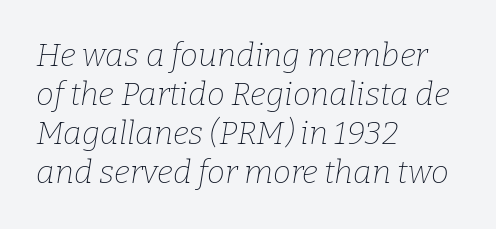
The image shows 32 px thin serif type, italic (leaning right); set left-aligned, line spacing 1.22x, normal letter spacing, not underlined; low stroke contrast and a medium x-height.
